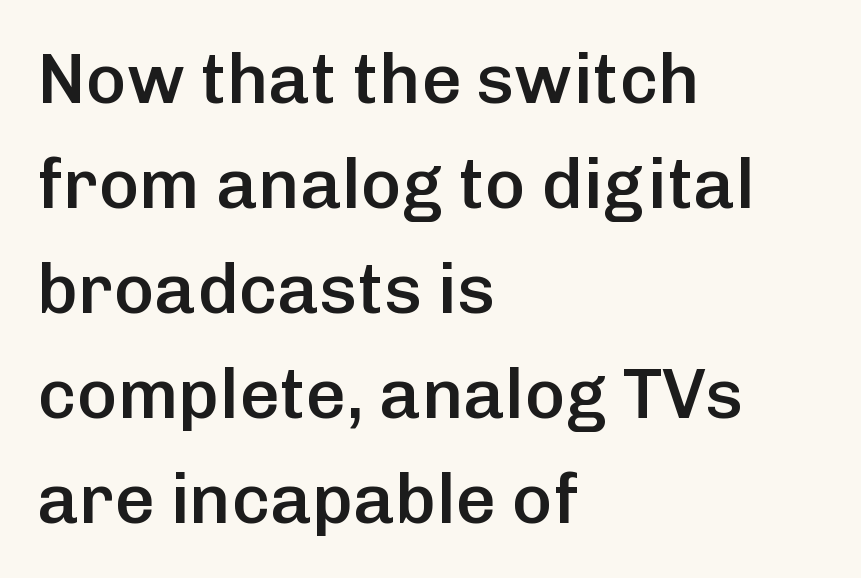
The rendering anchors every line to the left-hand side. Vertical strokes here are truly vertical. Nobody touched the tracking dial on this one. Does the type have serifs? No, each stem ends abruptly.
